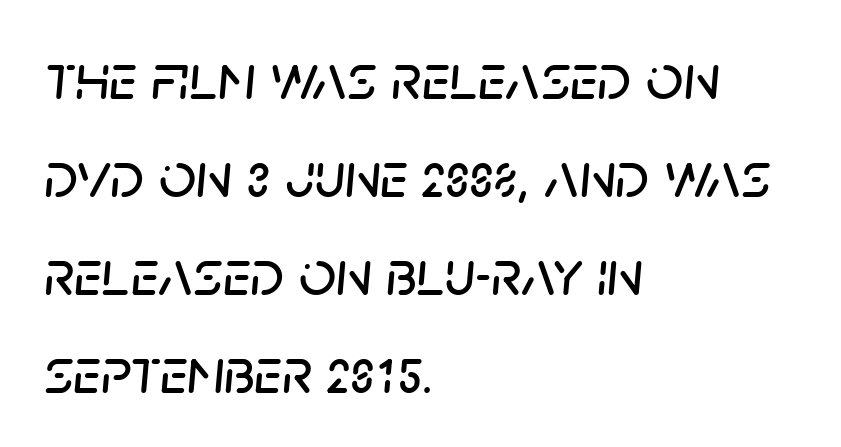
{"italic": "yes", "lean": "right", "slant_degrees": 5, "width": "normal", "stroke_contrast": "low", "x_height": "large", "monospaced": "no", "underline": "no", "align": "left", "line_spacing": "normal", "line_spacing_ratio": 1.51, "letter_spacing": "normal", "letter_spacing_em": 0.0, "glyph_px": 65}
